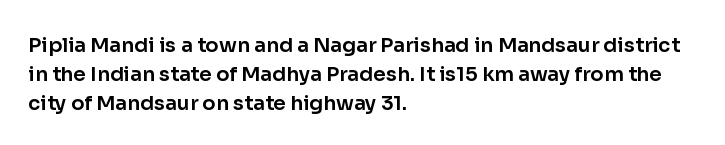
{"italic": "no", "underline": "no", "align": "left", "line_spacing": "normal", "line_spacing_ratio": 1.46, "letter_spacing": "normal", "letter_spacing_em": 0.0, "glyph_px": 20}
